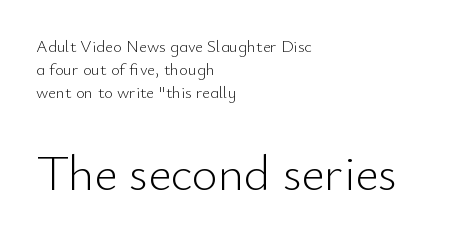
The image shows 50 px light sans-serif type, upright; set left-aligned, normal line spacing (1.34x), normal letter spacing, not underlined; the second (bottom) block is 2.94x larger; low stroke contrast and a small x-height.
